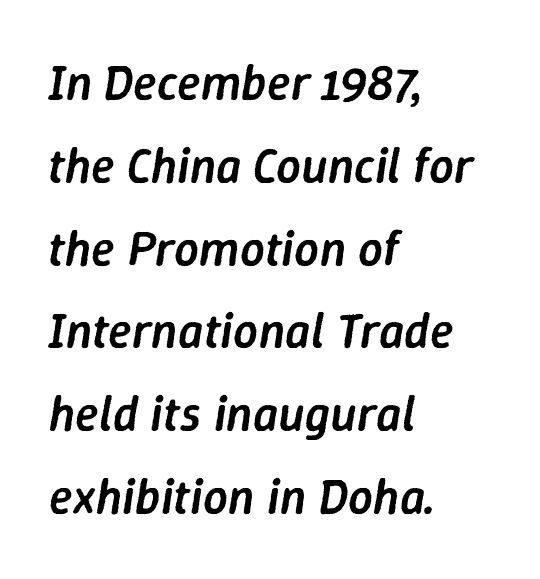
Q: Is the text bold? A: Semi-bold.
Q: Is the text italic (slanted)? A: Yes, it leans right by about 9 degrees.
Q: Is the text underlined? A: No.
Q: How is the paragraph aligned? A: Left-aligned.
Q: Is the spacing between letters normal or unusually wide? A: Normal.
Q: Is the spacing between lines tight, normal or loose? A: Normal.
Q: Width (condensed, normal, or wide)? A: Normal.
Q: Stroke contrast? A: Low.
Q: x-height? A: Medium.
Q: Monospaced? A: No.
